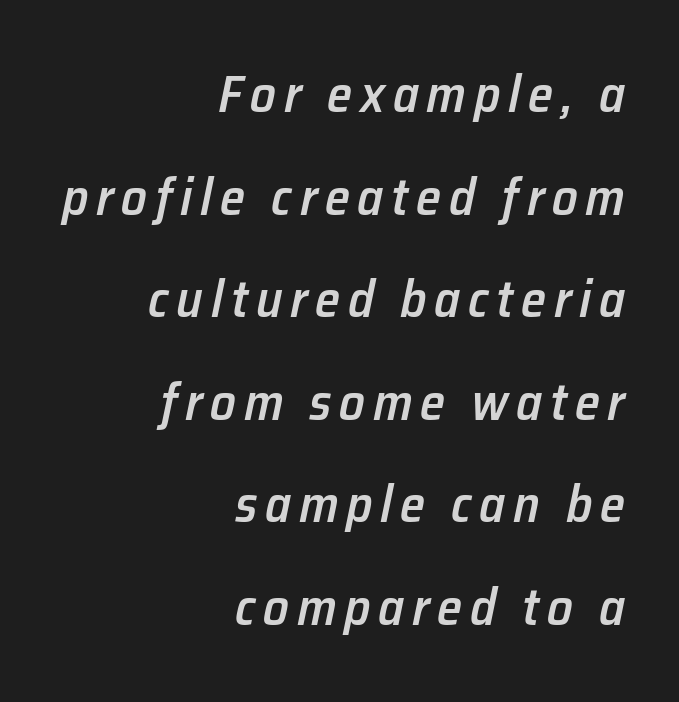
Q: Is the text bold? A: Semi-bold.
Q: Is the text italic (slanted)? A: Yes, it leans right by about 12 degrees.
Q: Is the text underlined? A: No.
Q: How is the paragraph aligned? A: Right-aligned.
Q: Is the spacing between lines tight, normal or loose? A: Loose.
Q: Width (condensed, normal, or wide)? A: Normal.
Q: Stroke contrast? A: Low.
Q: x-height? A: Medium.
Q: Monospaced? A: No.
